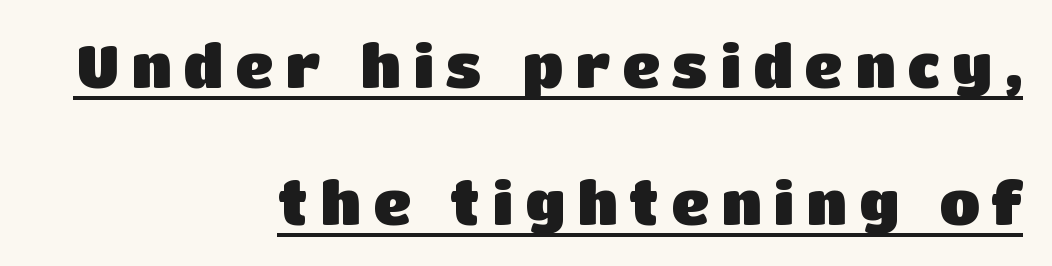
The image shows 59 px heavy sans-serif type, upright; set right-aligned, loose line spacing (2.33x), unusually wide letter spacing (+0.2 em), underlined; low stroke contrast and a large x-height.
